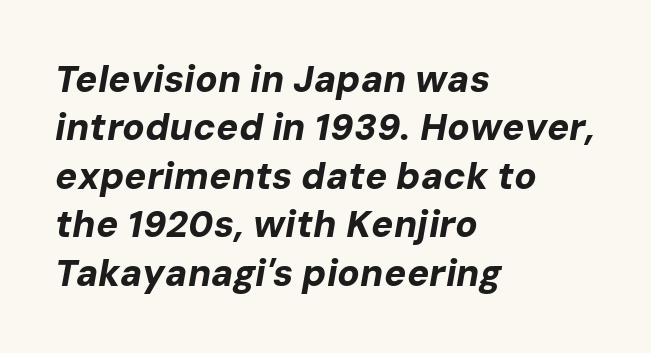
The image shows 37 px bold type, italic (leaning right); set left-aligned, normal line spacing (1.31x), normal letter spacing, not underlined; low stroke contrast and a medium x-height.
